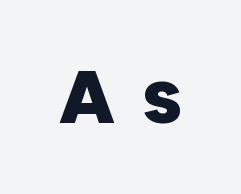
The image shows 74 px heavy sans-serif type; set unusually wide letter spacing (+0.36 em), not underlined; low stroke contrast and a large x-height.
